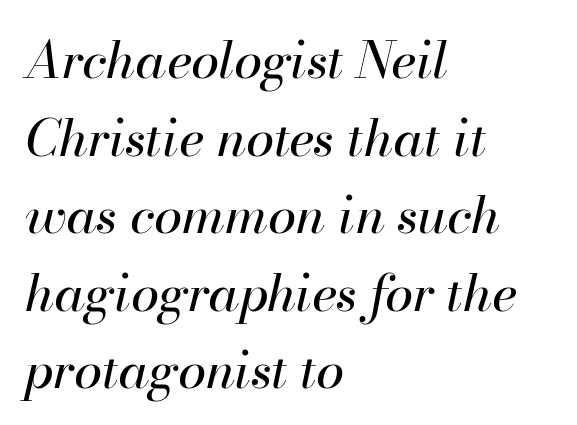
The image shows 51 px regular-weight type, italic (leaning right); set left-aligned, normal line spacing (1.52x), normal letter spacing, not underlined; high stroke contrast and a small x-height.
